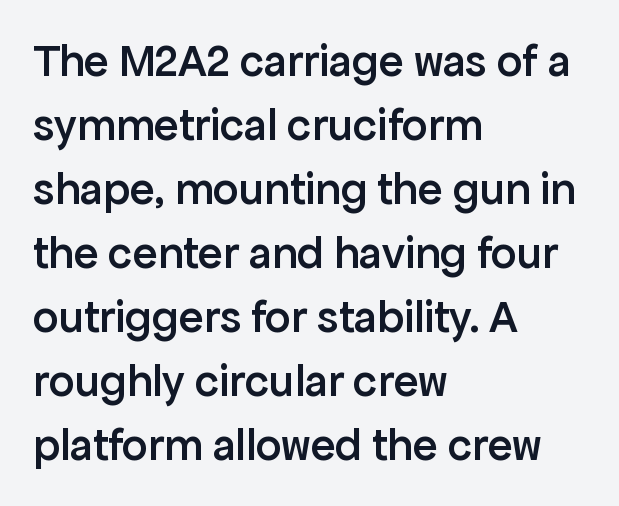
{"serif": "no", "italic": "no", "bold": "semi", "weight": "semibold", "width": "normal", "stroke_contrast": "low", "x_height": "medium", "monospaced": "no", "underline": "no", "align": "left", "line_spacing": "normal", "line_spacing_ratio": 1.39, "letter_spacing": "normal", "letter_spacing_em": 0.0, "glyph_px": 46}
